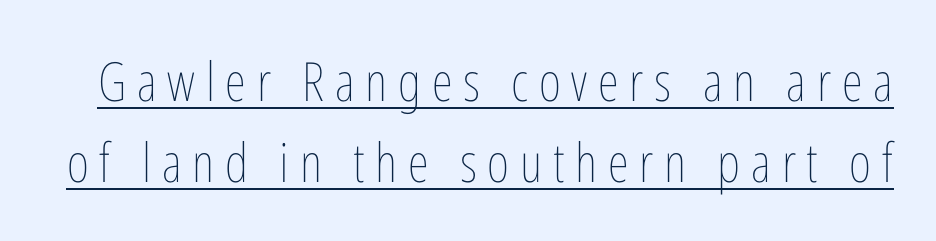
Q: Is the text bold? A: No.
Q: Is the text italic (slanted)? A: No, it is upright.
Q: Is the text underlined? A: Yes.
Q: Is the spacing between letters normal or unusually wide? A: Unusually wide.
Q: Is the spacing between lines tight, normal or loose? A: Normal.
Q: Width (condensed, normal, or wide)? A: Condensed.
Q: Stroke contrast? A: Low.
Q: x-height? A: Medium.
Q: Monospaced? A: No.
